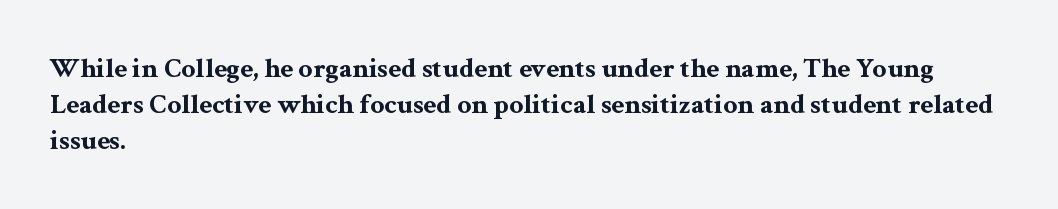
The characters look thick and weighty, a clear bold. A typesetter would label this face a serif. Has an underline been added? It has not. Looks like regular typesetting: each glyph gets only the width it needs. This sample keeps an unexceptional amount of space between lines. Short and long lines alike share a common starting point at left.
